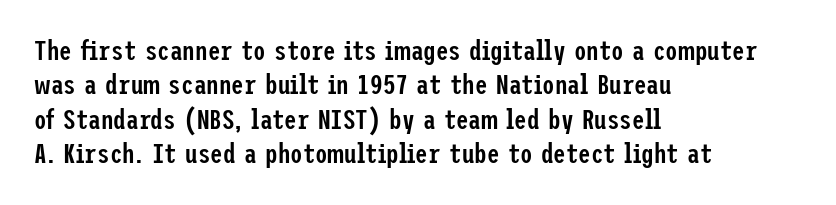
Q: Is the text bold? A: Semi-bold.
Q: Is the text italic (slanted)? A: No, it is upright.
Q: Is the typeface a serif or a sans-serif typeface? A: Sans-serif.
Q: Is the text underlined? A: No.
Q: How is the paragraph aligned? A: Left-aligned.
Q: Is the spacing between letters normal or unusually wide? A: Normal.
Q: Width (condensed, normal, or wide)? A: Condensed.
Q: Stroke contrast? A: Low.
Q: x-height? A: Medium.
